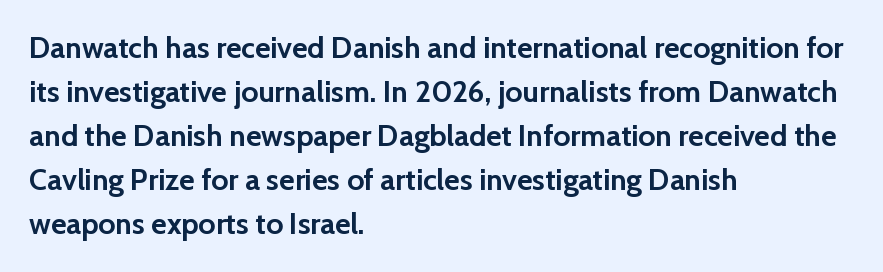
The image shows 30 px semibold sans-serif type, upright; set left-aligned, normal line spacing (1.47x), normal letter spacing, not underlined; low stroke contrast and a medium x-height.
